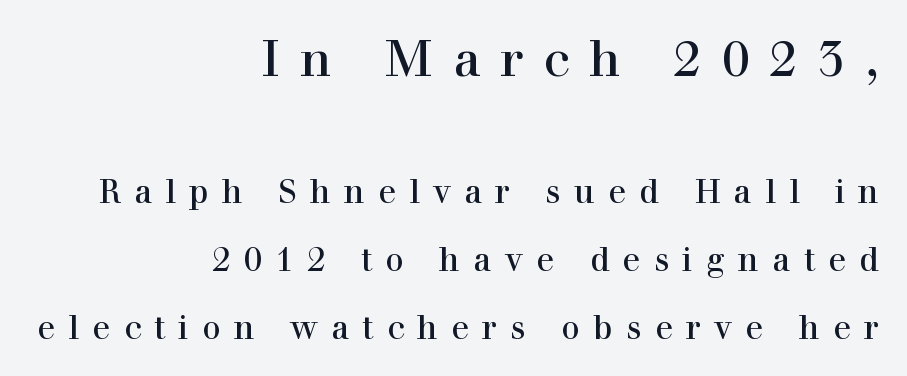
{"serif": "yes", "italic": "no", "width": "normal", "x_height": "medium", "monospaced": "no", "underline": "no", "align": "right", "line_spacing": "loose", "line_spacing_ratio": 2.06, "letter_spacing": "wide", "letter_spacing_em": 0.4, "larger_block": "first", "size_ratio": 1.52, "glyph_px": 50}
